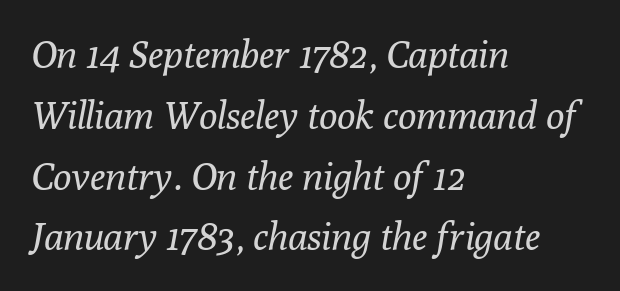
Q: Is the text bold? A: No.
Q: Is the text italic (slanted)? A: Yes, it leans right by about 10 degrees.
Q: Is the typeface a serif or a sans-serif typeface? A: Serif.
Q: Is the text underlined? A: No.
Q: How is the paragraph aligned? A: Left-aligned.
Q: Is the spacing between letters normal or unusually wide? A: Normal.
Q: Is the spacing between lines tight, normal or loose? A: Normal.
Q: Width (condensed, normal, or wide)? A: Normal.
Q: Stroke contrast? A: Low.
Q: x-height? A: Medium.
Q: Monospaced? A: No.
